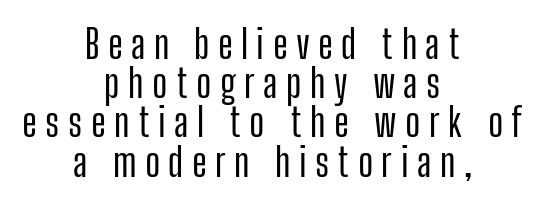
The image shows 40 px condensed sans-serif type, upright; set centered, tight line spacing (0.98x), unusually wide letter spacing (+0.21 em), not underlined; low stroke contrast and a medium x-height.
